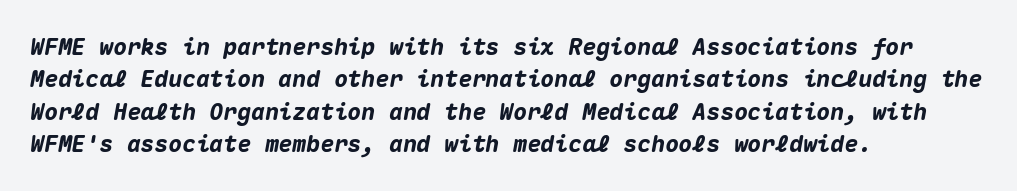
{"italic": "yes", "lean": "right", "slant_degrees": 10, "bold": "yes", "underline": "no", "align": "left", "line_spacing": "normal", "line_spacing_ratio": 1.41, "letter_spacing": "normal", "letter_spacing_em": 0.0, "glyph_px": 23}
